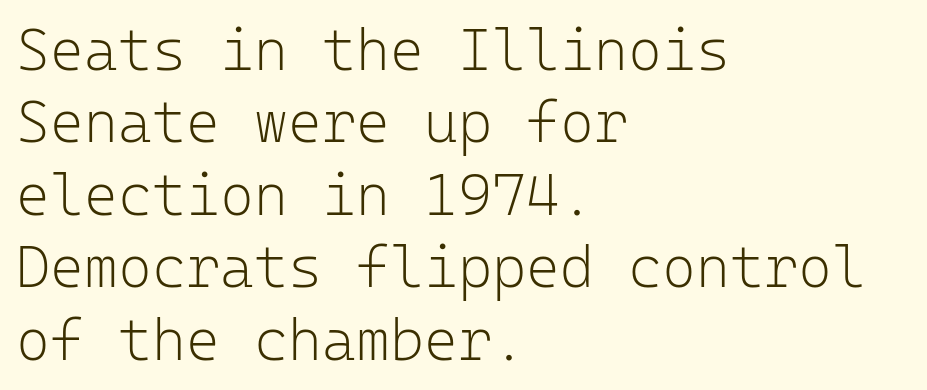
{"serif": "no", "italic": "no", "bold": "no", "weight": "light", "width": "normal", "stroke_contrast": "low", "x_height": "medium", "monospaced": "yes", "underline": "no", "align": "left", "line_spacing": "normal", "line_spacing_ratio": 1.25, "letter_spacing": "normal", "letter_spacing_em": 0.0, "glyph_px": 58}
